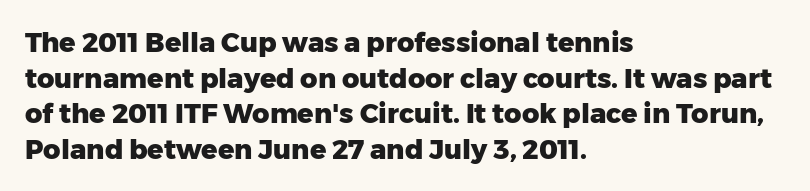
Q: Is the text bold? A: Yes.
Q: Is the text italic (slanted)? A: No, it is upright.
Q: Is the text underlined? A: No.
Q: How is the paragraph aligned? A: Left-aligned.
Q: Is the spacing between letters normal or unusually wide? A: Normal.
Q: Is the spacing between lines tight, normal or loose? A: Normal.
